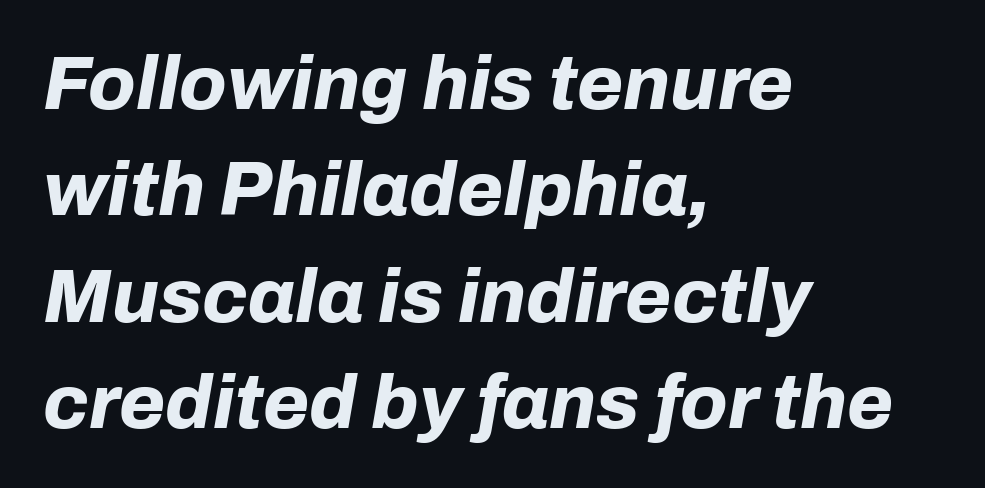
The image shows 75 px bold type, italic (leaning right); set left-aligned, normal line spacing (1.42x), normal letter spacing, not underlined; low stroke contrast and a medium x-height.
